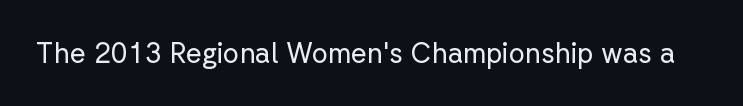
The image shows 28 px regular-weight sans-serif type, upright; set normal letter spacing, not underlined; low stroke contrast and a medium x-height.
